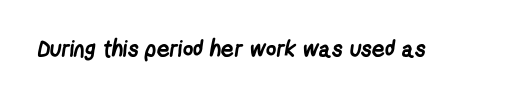
The image shows 23 px bold type; set normal letter spacing, not underlined.
